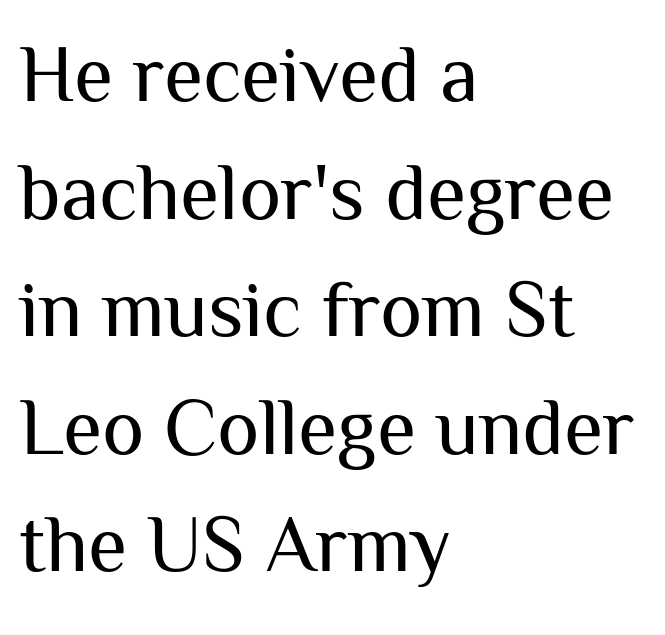
{"serif": "no", "italic": "no", "bold": "no", "weight": "regular", "width": "normal", "stroke_contrast": "medium", "x_height": "medium", "monospaced": "no", "underline": "no", "align": "left", "line_spacing": "normal", "line_spacing_ratio": 1.47, "letter_spacing": "normal", "letter_spacing_em": 0.0, "glyph_px": 80}
